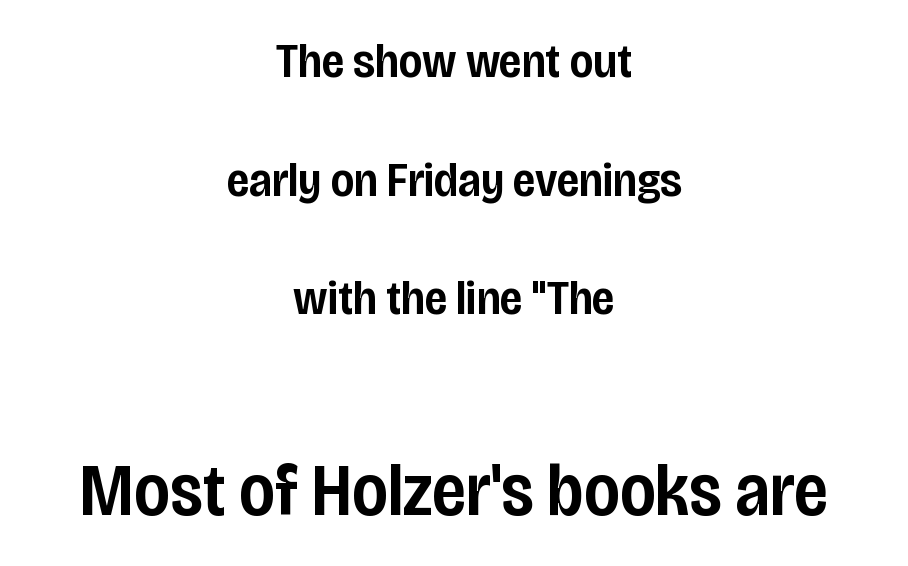
The image shows 74 px semibold, condensed sans-serif type, upright; set centered, loose line spacing (2.42x), normal letter spacing, not underlined; the second (bottom) block is 1.51x larger; low stroke contrast and a large x-height.
